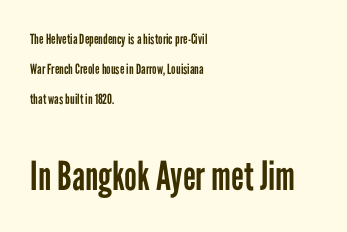
The image shows 40 px regular-weight, condensed sans-serif type, upright; set left-aligned, loose line spacing (2.15x), normal letter spacing, not underlined; the second (bottom) block is 2.86x larger; low stroke contrast and a medium x-height.
